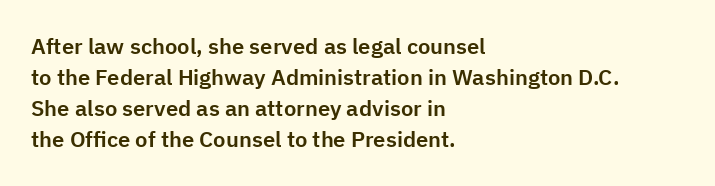
No italicization has been applied; the sample stays upright. The text block is weighted toward the left margin, trailing off unevenly rightward. Each row of text sits above clean, open space. Leading matches the norm, producing a regular column. Nobody touched the tracking dial on this one.
